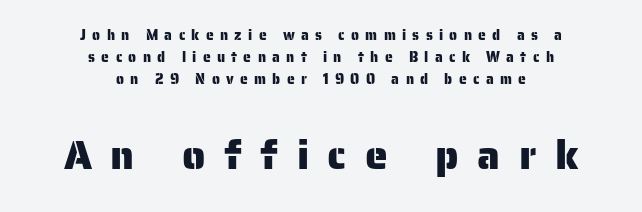
Q: Is the text italic (slanted)? A: No, it is upright.
Q: Is the typeface a serif or a sans-serif typeface? A: Sans-serif.
Q: Is the text underlined? A: No.
Q: How is the paragraph aligned? A: Centered.
Q: Is the spacing between letters normal or unusually wide? A: Unusually wide.
Q: Is the spacing between lines tight, normal or loose? A: Normal.
Q: Which block of text is set in a larger size, the first (top) or the second (bottom)? A: The second (bottom) one.
Q: Width (condensed, normal, or wide)? A: Normal.
Q: Stroke contrast? A: Low.
Q: x-height? A: Medium.
Q: Monospaced? A: No.
